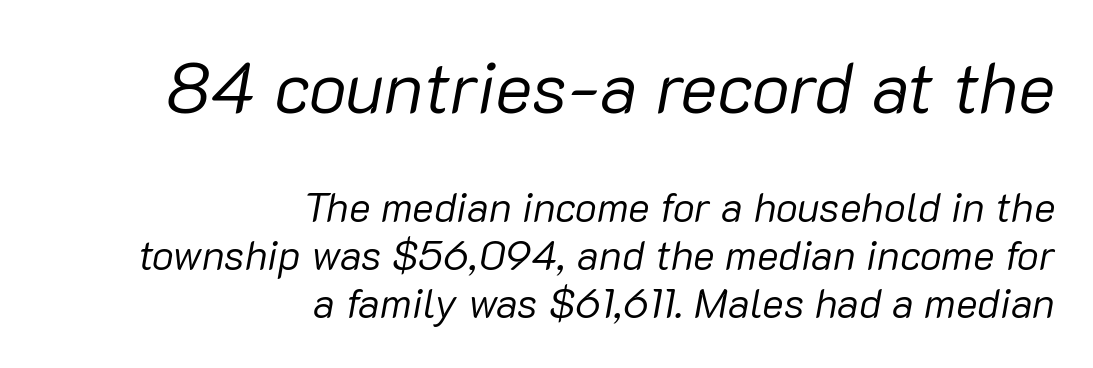
Q: Is the text bold? A: No.
Q: Is the text italic (slanted)? A: Yes, it leans right by about 10 degrees.
Q: Is the text underlined? A: No.
Q: How is the paragraph aligned? A: Right-aligned.
Q: Is the spacing between letters normal or unusually wide? A: Normal.
Q: Which block of text is set in a larger size, the first (top) or the second (bottom)? A: The first (top) one.
Q: Width (condensed, normal, or wide)? A: Normal.
Q: Stroke contrast? A: Low.
Q: x-height? A: Medium.
Q: Monospaced? A: No.
